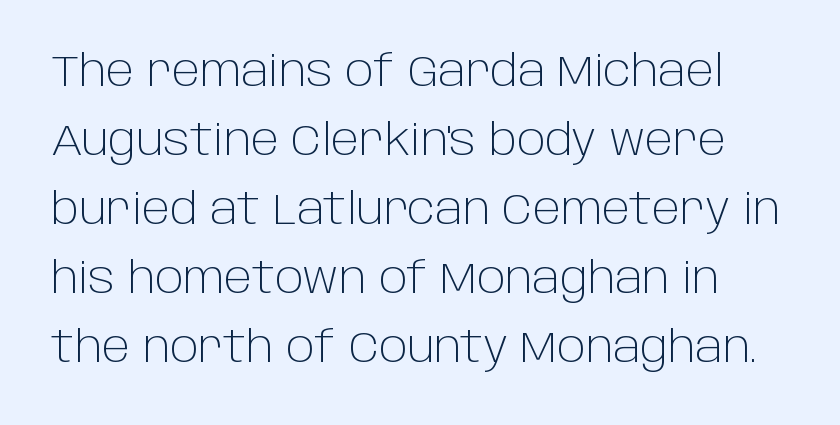
{"serif": "no", "italic": "no", "bold": "no", "weight": "light", "width": "normal", "stroke_contrast": "low", "x_height": "large", "monospaced": "no", "underline": "no", "line_spacing": "normal", "line_spacing_ratio": 1.57, "letter_spacing": "normal", "letter_spacing_em": 0.0, "glyph_px": 44}
